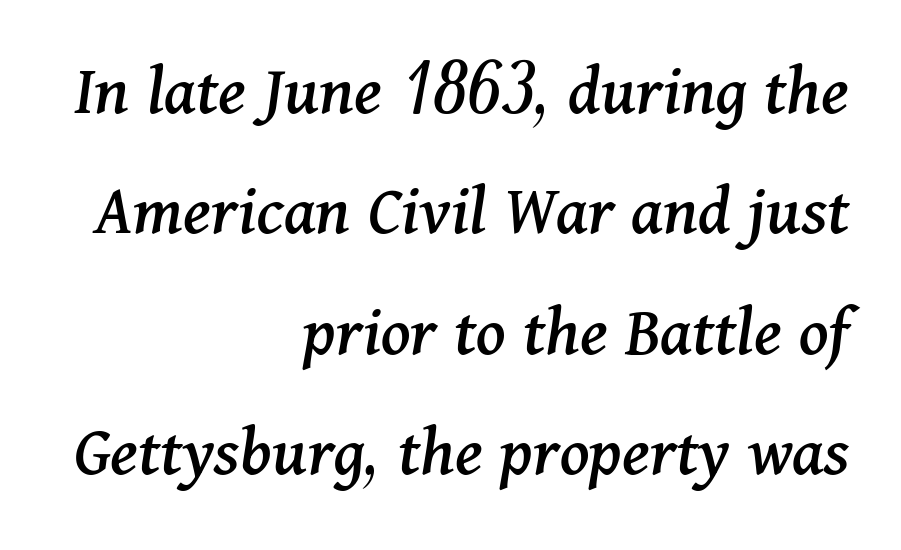
The image shows 73 px serif type, italic (leaning right); set right-aligned, normal line spacing (1.65x), normal letter spacing, not underlined; medium stroke contrast and a medium x-height.
